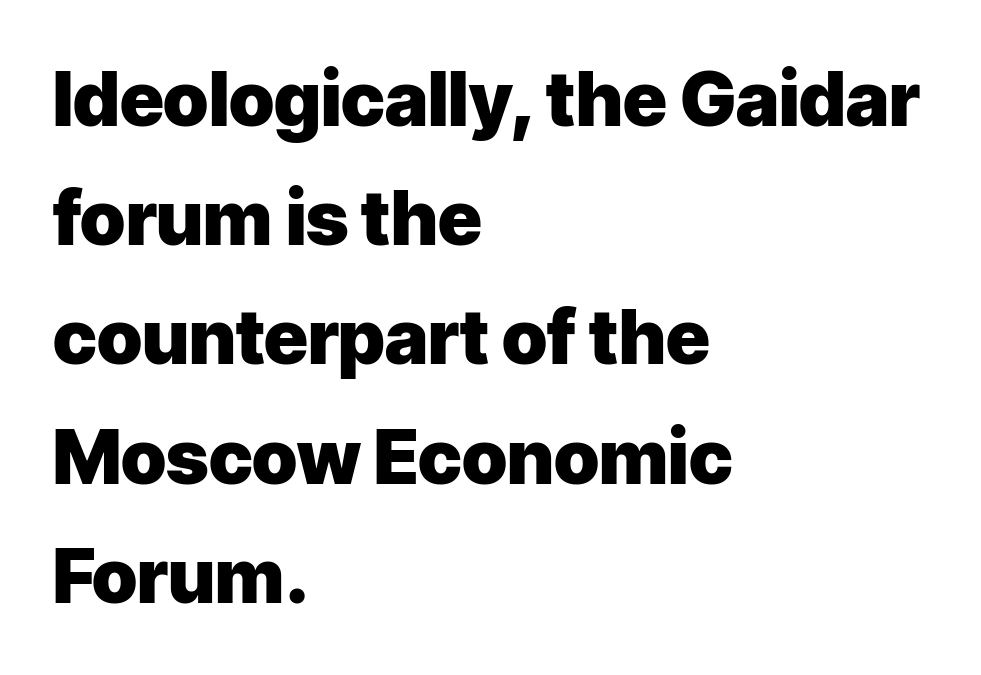
{"serif": "no", "italic": "no", "bold": "yes", "weight": "heavy", "width": "normal", "stroke_contrast": "low", "x_height": "medium", "monospaced": "no", "underline": "no", "align": "left", "line_spacing": "normal", "line_spacing_ratio": 1.59, "letter_spacing": "normal", "letter_spacing_em": 0.0, "glyph_px": 75}
